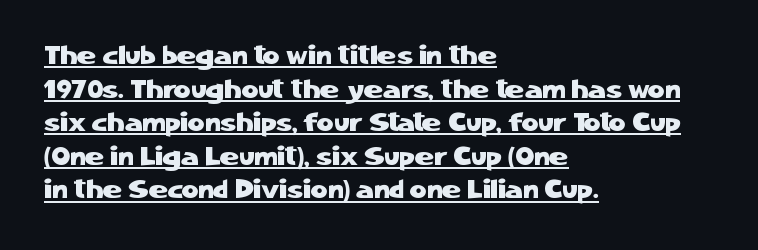
In terms of leading, this rendering sits right in the middle. The paragraph shown leans on its left margin. What stands out about the letter spacing? Nothing — it is the standard amount. This sample uses an upright cut, with every glyph sitting square on the baseline. Emphasis is given by a line drawn under the lettering.
